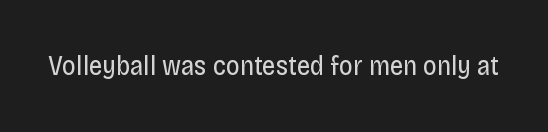
The image shows 27 px text type, upright; set normal letter spacing, not underlined.
